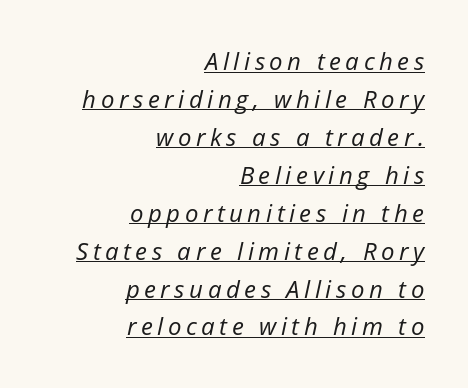
Successive baselines arrive at the customary interval. This sample uses an oblique cut, with every glyph tilted off the vertical. No heavy texture on the line: the type isn't bold. The glyphs are accompanied by a horizontal stroke just below them.
